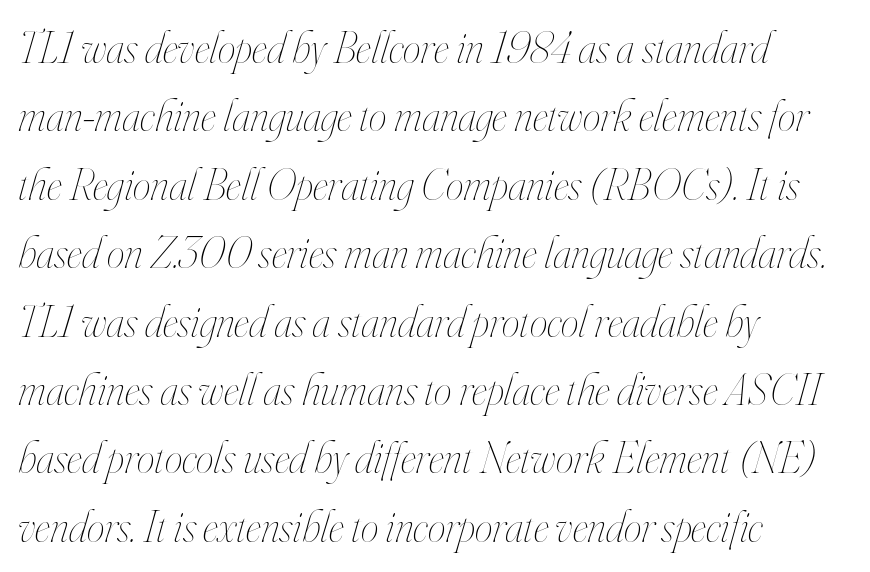
Q: Is the text bold? A: No.
Q: Is the text italic (slanted)? A: Yes, it leans right by about 16 degrees.
Q: Is the text underlined? A: No.
Q: How is the paragraph aligned? A: Left-aligned.
Q: Is the spacing between letters normal or unusually wide? A: Normal.
Q: Is the spacing between lines tight, normal or loose? A: Normal.
Q: Width (condensed, normal, or wide)? A: Condensed.
Q: Stroke contrast? A: High.
Q: x-height? A: Small.
Q: Monospaced? A: No.
